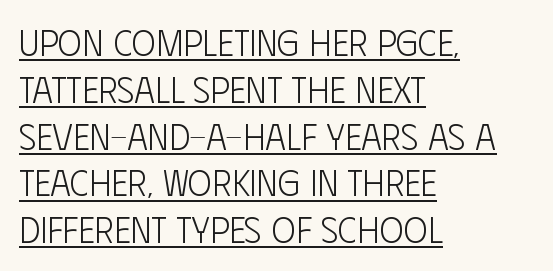
Glance below the letters and you will spot a drawn line. Stem width sits at or under what a default text font uses. The line-height multiplier appears to be the usual default. Regarding serifs, this sample does without them. The face used here is proportionally spaced, like ordinary book or web type. If you drew a line through each stem, it would be perfectly vertical.
